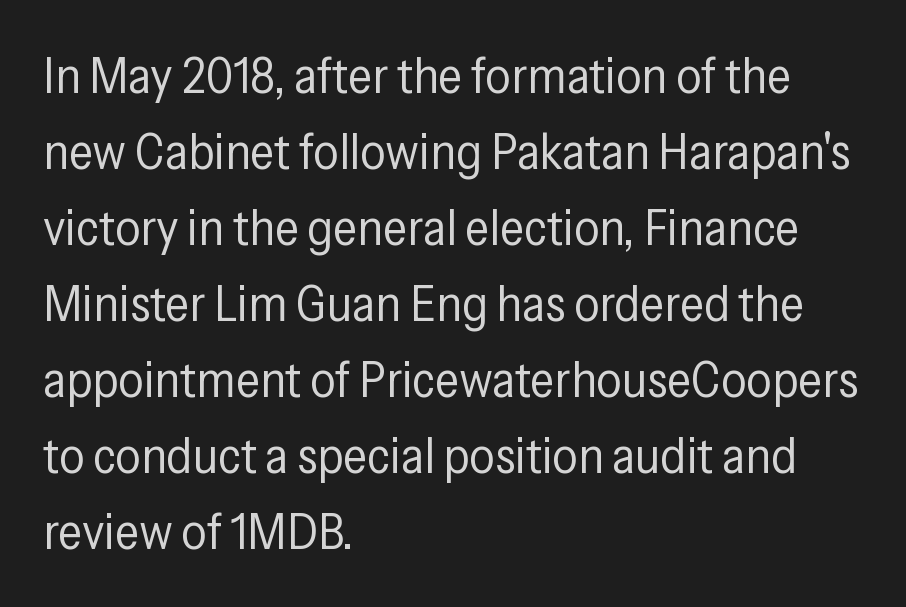
The image shows 50 px regular-weight, condensed sans-serif type, upright; set left-aligned, normal line spacing (1.52x), normal letter spacing, not underlined; low stroke contrast and a medium x-height.
